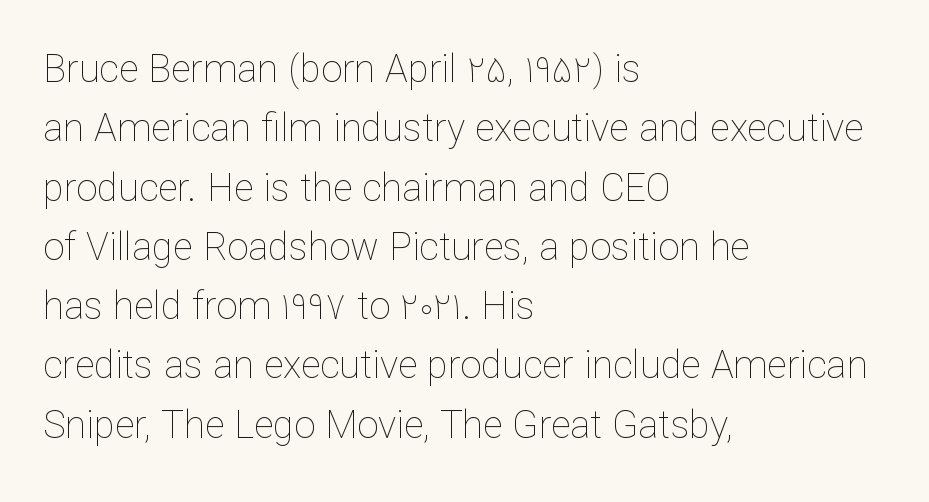
Q: Is the text bold? A: No.
Q: Is the text italic (slanted)? A: No, it is upright.
Q: Is the text underlined? A: No.
Q: How is the paragraph aligned? A: Left-aligned.
Q: Is the spacing between letters normal or unusually wide? A: Normal.
Q: Is the spacing between lines tight, normal or loose? A: Normal.
Q: Width (condensed, normal, or wide)? A: Normal.
Q: Stroke contrast? A: Low.
Q: x-height? A: Medium.
Q: Monospaced? A: No.
